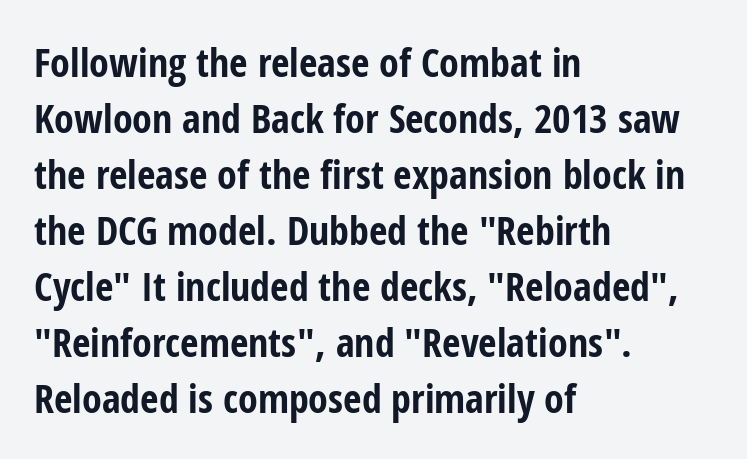
The type sits square on the baseline with zero lean. Pretty heavy lettering here — definitely bold. This rendering employs a face without finishing strokes, i.e., a sans-serif. The space beneath each line is pristine and unruled. You could not count columns in this text — the font is proportionally spaced.
